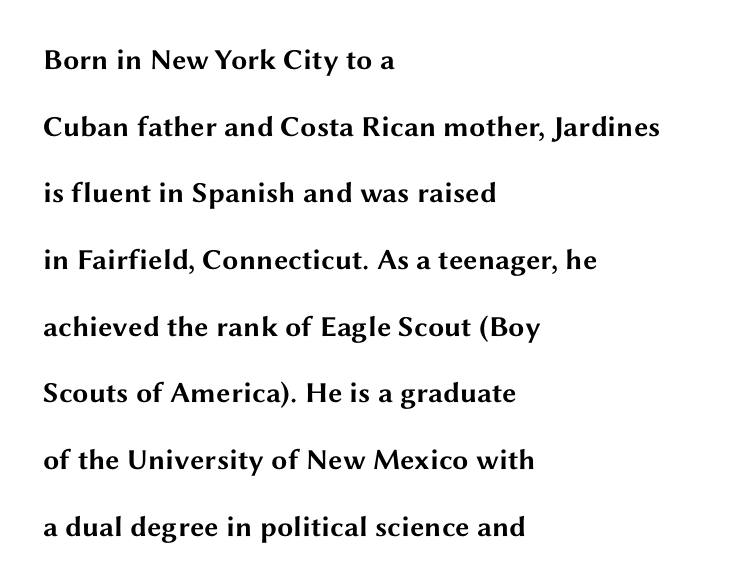
The image shows 29 px bold, wide sans-serif type, upright; set left-aligned, loose line spacing (2.3x), normal letter spacing, not underlined; medium stroke contrast and a medium x-height.
